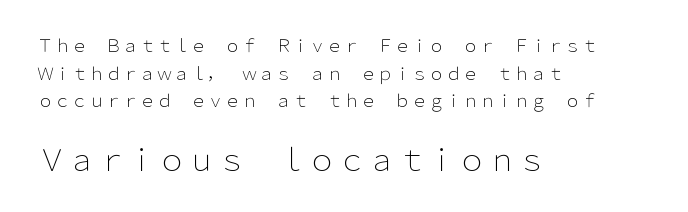
You get the small type first, then a jump to larger type. Letter spacing: default. The area under the type is left untouched. These lines sit exactly where default settings would place them.
